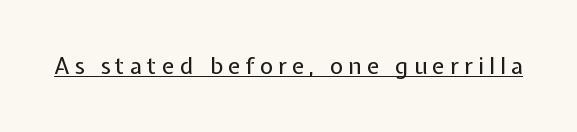
Students, observe the line beneath the letters — that is underlining. The axis of the letterforms is exactly vertical. The strokes carry an ordinary text weight at most. How are the letters spaced? Widely, with obvious added tracking.
